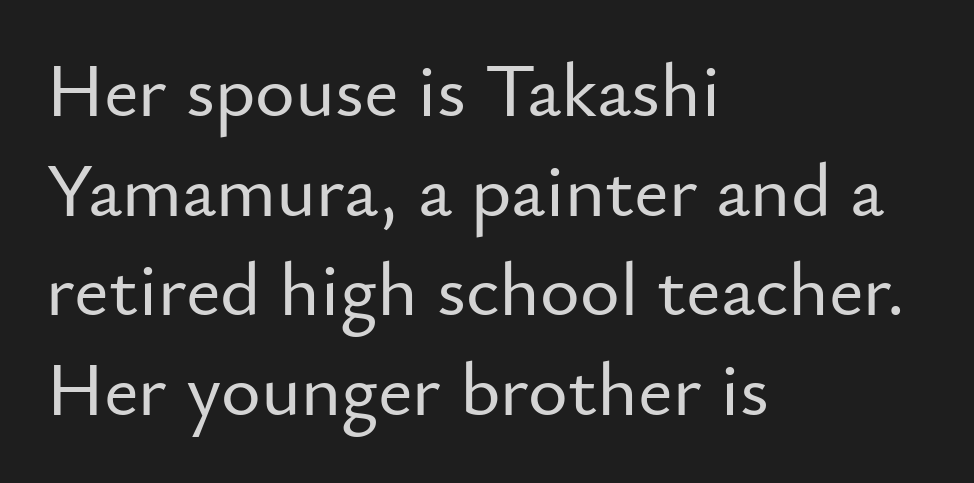
The image shows 76 px sans-serif type, upright; set left-aligned, normal line spacing (1.31x), normal letter spacing, not underlined; low stroke contrast and a small x-height.
